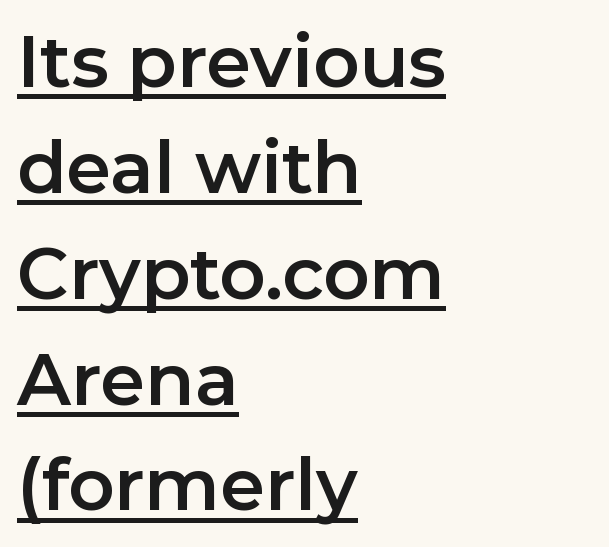
The space between consecutive lines is moderate. Is this a sans? Yes — the strokes have no serifs. Compared with a centered layout, this one pins lines to the left instead. Short note: letters normally spaced. The rendering uses natural spacing where letterforms have individual widths.
